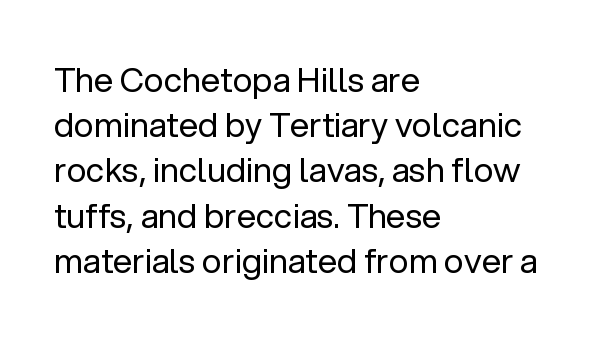
{"serif": "no", "italic": "no", "bold": "no", "weight": "regular", "width": "normal", "stroke_contrast": "low", "x_height": "medium", "monospaced": "no", "underline": "no", "align": "left", "line_spacing": "normal", "line_spacing_ratio": 1.33, "letter_spacing": "normal", "letter_spacing_em": 0.0, "glyph_px": 34}
